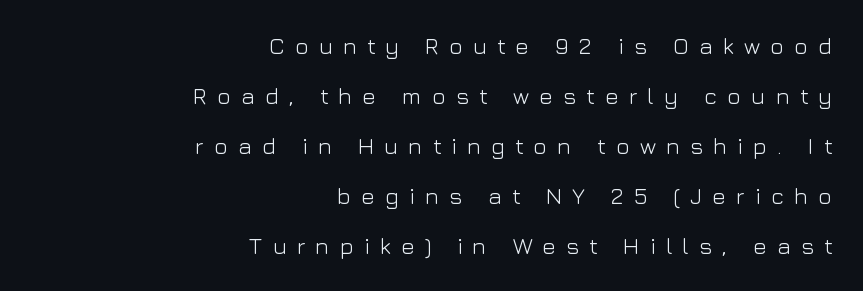
{"italic": "no", "bold": "no", "underline": "no", "align": "right", "line_spacing": "loose", "line_spacing_ratio": 2.17, "letter_spacing": "wide", "letter_spacing_em": 0.44, "glyph_px": 23}
